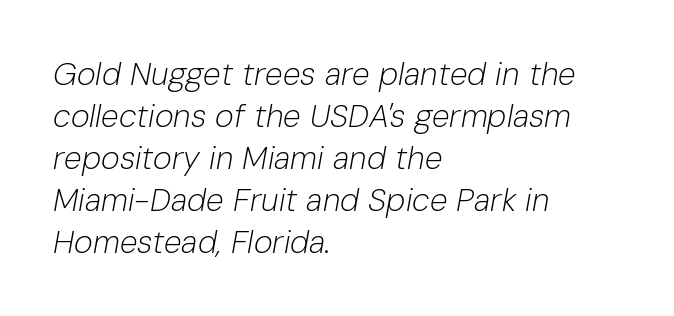
Q: Is the text bold? A: No.
Q: Is the text italic (slanted)? A: Yes, it leans right by about 10 degrees.
Q: Is the text underlined? A: No.
Q: How is the paragraph aligned? A: Left-aligned.
Q: Is the spacing between letters normal or unusually wide? A: Normal.
Q: Is the spacing between lines tight, normal or loose? A: Normal.
Q: Width (condensed, normal, or wide)? A: Normal.
Q: Stroke contrast? A: Low.
Q: x-height? A: Medium.
Q: Monospaced? A: No.
